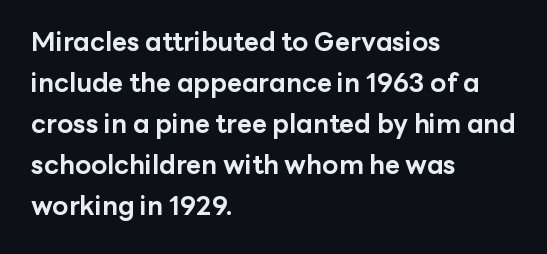
Standard letterfit; no display-style spreading of the glyphs. Compared with typical paragraphs, the rows here are spaced about the same. A bare baseline throughout the passage. Every stem runs plumb, perpendicular to the baseline. The typesetter chose a ragged-right arrangement here. The font is running at its bold setting.
